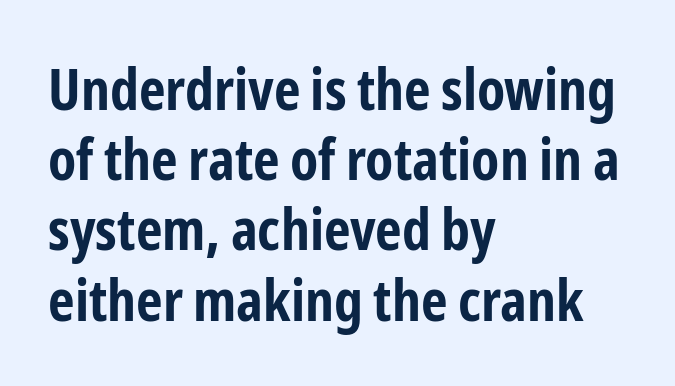
{"serif": "no", "italic": "no", "bold": "yes", "weight": "bold", "width": "condensed", "stroke_contrast": "low", "x_height": "medium", "monospaced": "no", "underline": "no", "align": "left", "line_spacing_ratio": 1.21, "letter_spacing": "normal", "letter_spacing_em": 0.0, "glyph_px": 58}
